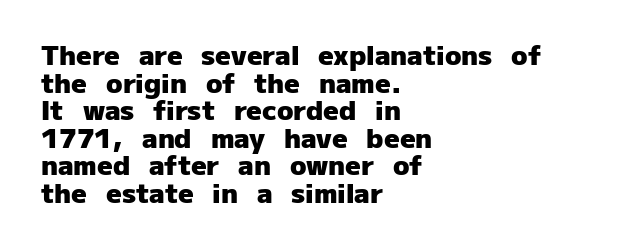
Q: Is the text bold? A: Yes.
Q: Is the text italic (slanted)? A: No, it is upright.
Q: Is the text underlined? A: No.
Q: How is the paragraph aligned? A: Left-aligned.
Q: Is the spacing between letters normal or unusually wide? A: Normal.
Q: Is the spacing between lines tight, normal or loose? A: Tight.
